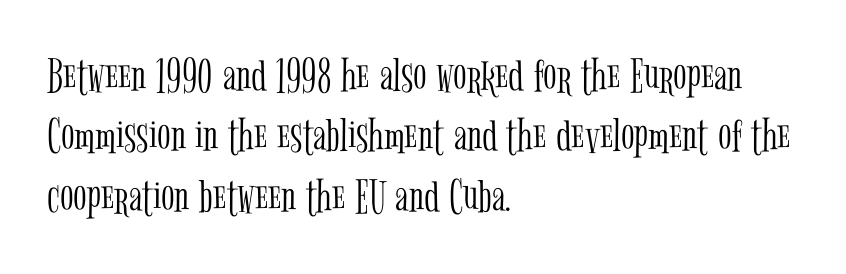
Q: Is the text bold? A: No.
Q: Is the text italic (slanted)? A: No, it is upright.
Q: Is the typeface a serif or a sans-serif typeface? A: Serif.
Q: Is the text underlined? A: No.
Q: How is the paragraph aligned? A: Left-aligned.
Q: Is the spacing between letters normal or unusually wide? A: Normal.
Q: Width (condensed, normal, or wide)? A: Condensed.
Q: Stroke contrast? A: Low.
Q: x-height? A: Medium.
Q: Monospaced? A: No.
